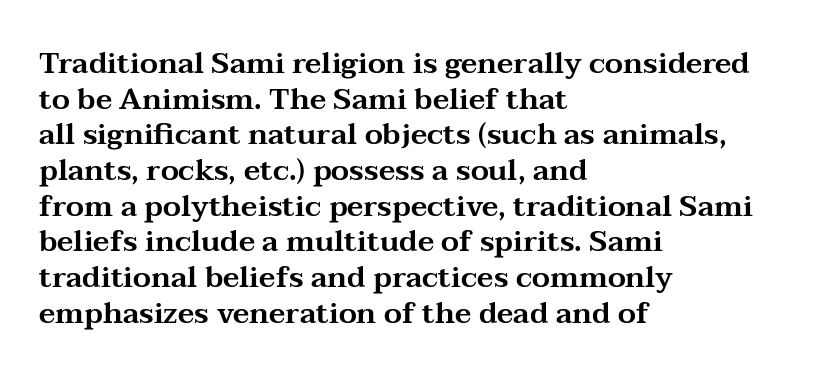
Q: Is the text italic (slanted)? A: No, it is upright.
Q: Is the typeface a serif or a sans-serif typeface? A: Serif.
Q: Is the text underlined? A: No.
Q: How is the paragraph aligned? A: Left-aligned.
Q: Is the spacing between letters normal or unusually wide? A: Normal.
Q: Width (condensed, normal, or wide)? A: Wide.
Q: Stroke contrast? A: Medium.
Q: x-height? A: Medium.
Q: Monospaced? A: No.
